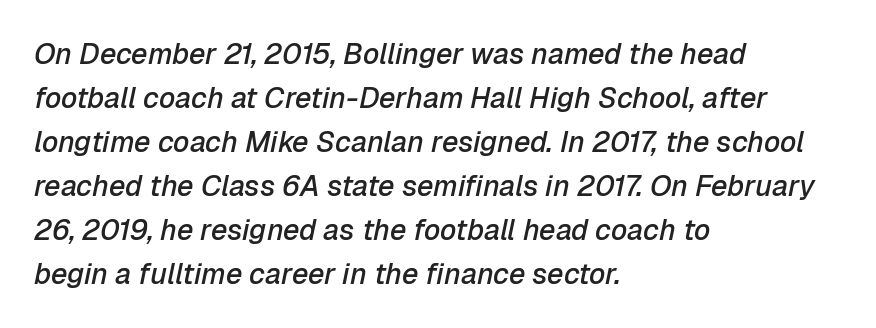
Which margin do the lines hug? The left one — the right edge is uneven. The glyphs are unaccompanied by any horizontal stroke below them. Does the leading feel generous? No, just average. This rendering leaves character spacing at its baseline value. Italic? Definitely — the glyphs are oblique.
